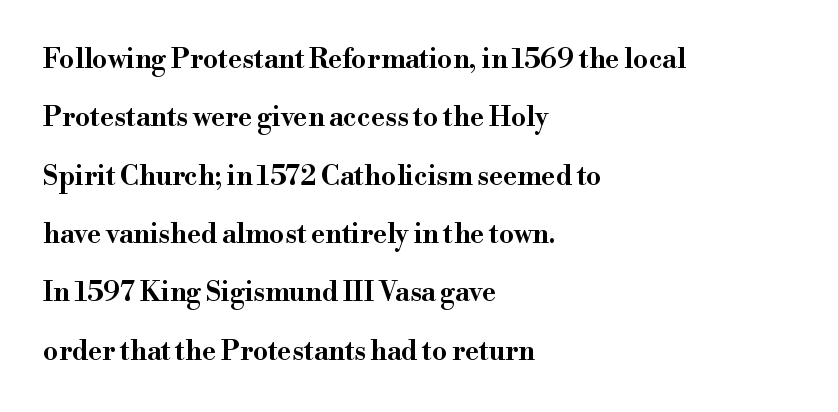
{"italic": "no", "underline": "no", "align": "left", "line_spacing": "loose", "line_spacing_ratio": 2.16, "letter_spacing": "normal", "letter_spacing_em": 0.0, "glyph_px": 27}
